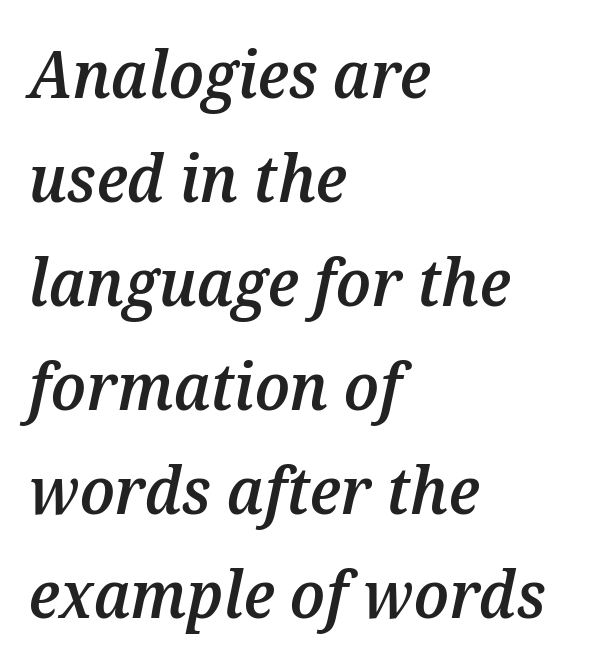
The image shows 65 px semibold type, italic (leaning right); set left-aligned, normal line spacing (1.6x), normal letter spacing, not underlined; medium stroke contrast and a medium x-height.
